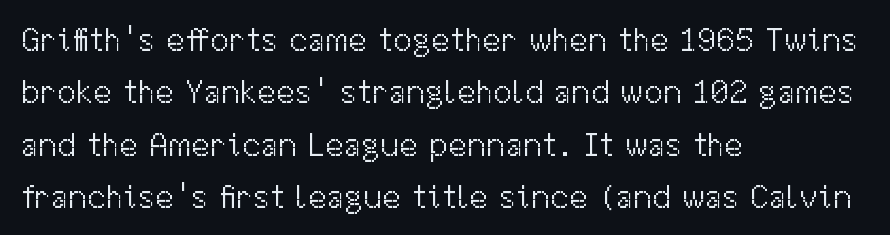
The image shows 34 px light sans-serif type, upright; set left-aligned, normal line spacing (1.54x), normal letter spacing, not underlined; medium stroke contrast and a medium x-height.
